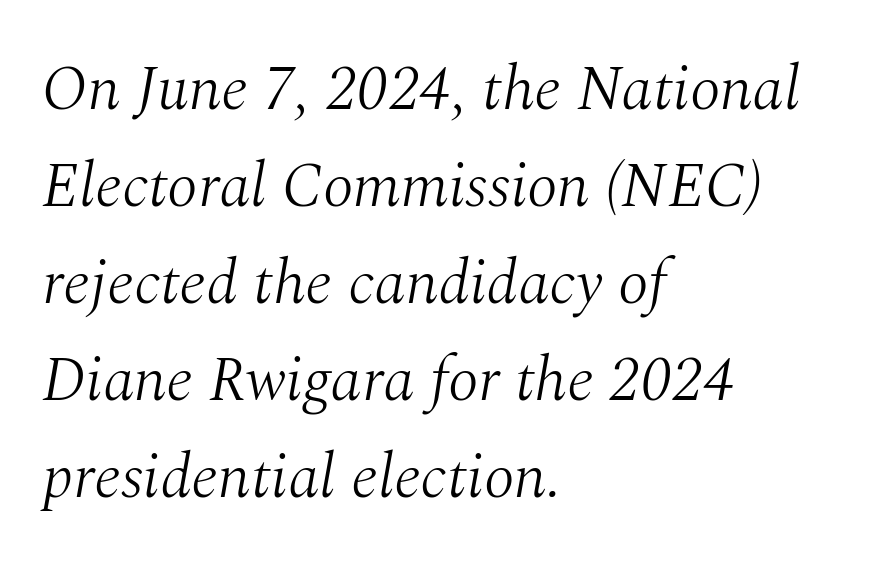
The image shows 63 px light serif type, italic (leaning right); set left-aligned, normal line spacing (1.54x), normal letter spacing, not underlined; medium stroke contrast and a medium x-height.
